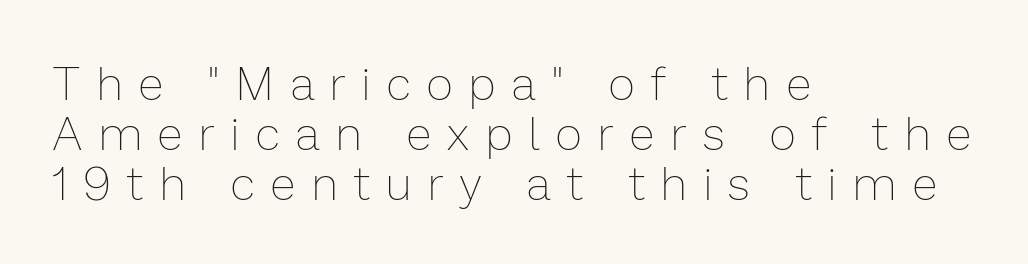
The image shows 46 px thin type, upright; set left-aligned, tight line spacing (1.09x), unusually wide letter spacing (+0.37 em), not underlined; low stroke contrast and a medium x-height.
